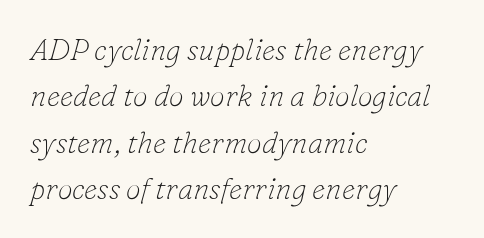
The image shows 30 px thin serif type, italic (leaning right); set left-aligned, normal line spacing (1.55x), normal letter spacing, not underlined; low stroke contrast and a small x-height.
